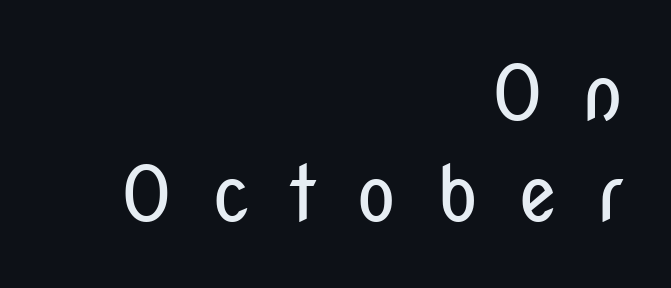
The image shows 76 px regular-weight, condensed sans-serif type, upright; set right-aligned, normal line spacing (1.33x), unusually wide letter spacing (+0.5 em), not underlined; low stroke contrast and a medium x-height.
